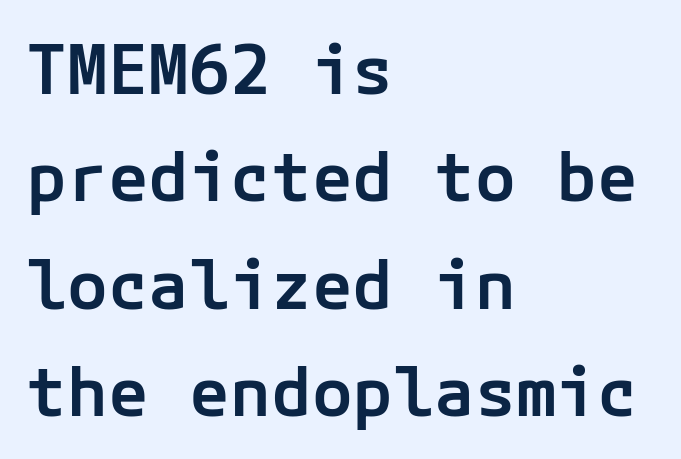
The image shows 68 px semibold sans-serif type, upright; set left-aligned, normal line spacing (1.58x), normal letter spacing, not underlined; low stroke contrast and a medium x-height.
